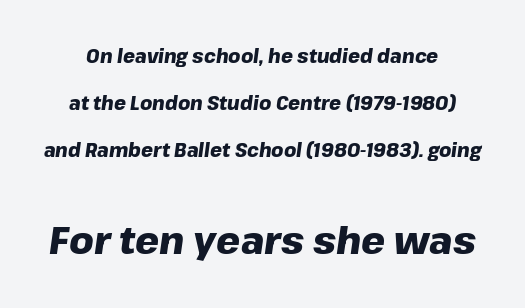
{"italic": "yes", "lean": "right", "slant_degrees": 8, "bold": "yes", "weight": "heavy", "width": "normal", "stroke_contrast": "low", "x_height": "medium", "monospaced": "no", "underline": "no", "line_spacing": "loose", "line_spacing_ratio": 2.47, "letter_spacing": "normal", "letter_spacing_em": 0.0, "larger_block": "second", "size_ratio": 2.0, "glyph_px": 38}
